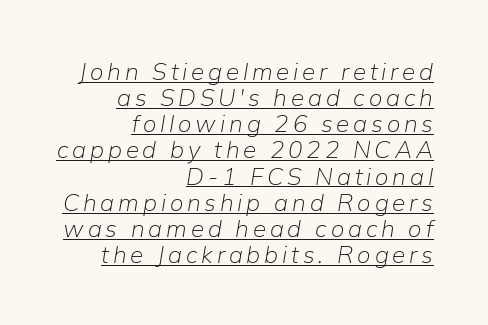
The image shows 24 px text type, italic (leaning right); set right-aligned, tight line spacing (1.09x), underlined.
